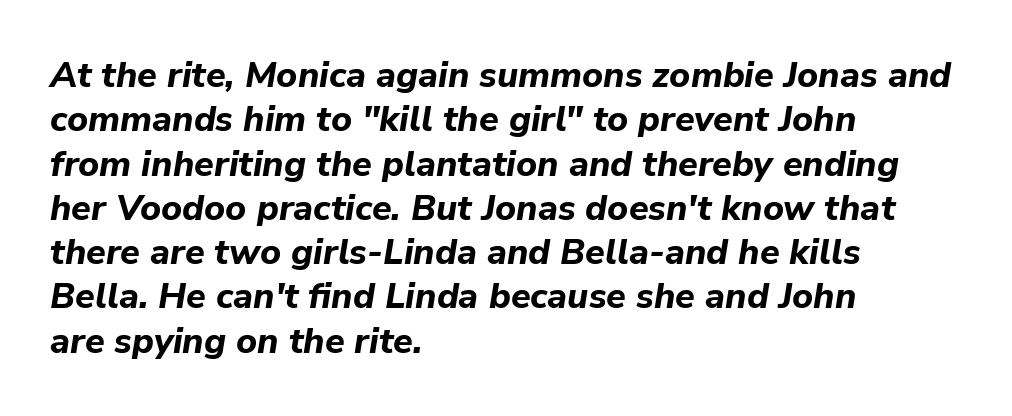
{"italic": "yes", "lean": "right", "slant_degrees": 9, "bold": "yes", "weight": "bold", "width": "normal", "stroke_contrast": "low", "x_height": "medium", "monospaced": "no", "underline": "no", "align": "left", "line_spacing_ratio": 1.23, "letter_spacing": "normal", "letter_spacing_em": 0.0, "glyph_px": 36}
